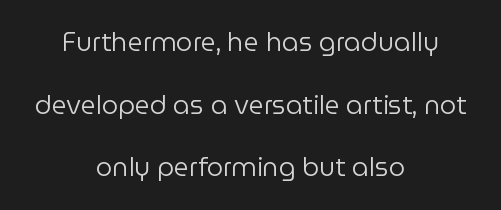
The image shows 26 px text type, upright; set centered, loose line spacing (2.41x), normal letter spacing, not underlined.
